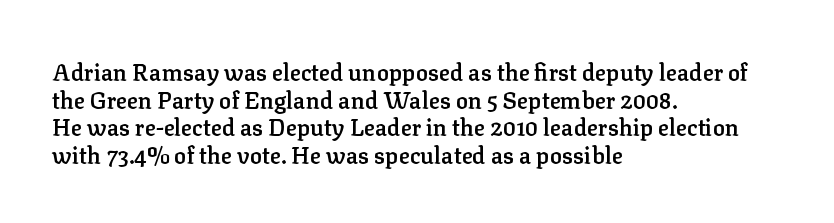
One-word summary of the alignment: left. The strokes are fattened partway — semibold, not bold. The letters stand straight up with perfectly vertical stems. The tracking reads as untouched default to a designer's eye.
